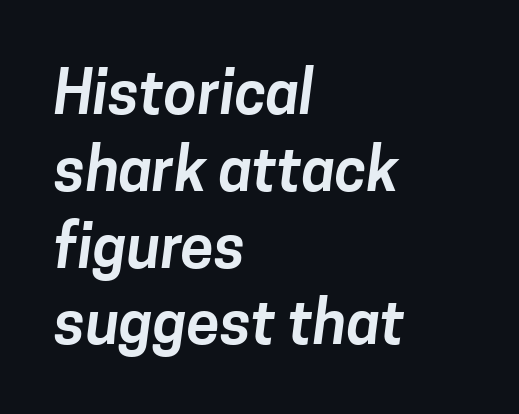
Q: Is the typeface a serif or a sans-serif typeface? A: Sans-serif.
Q: Is the text underlined? A: No.
Q: How is the paragraph aligned? A: Left-aligned.
Q: Is the spacing between letters normal or unusually wide? A: Normal.
Q: Is the spacing between lines tight, normal or loose? A: Normal.
Q: Width (condensed, normal, or wide)? A: Normal.
Q: Stroke contrast? A: Low.
Q: x-height? A: Medium.
Q: Monospaced? A: No.
